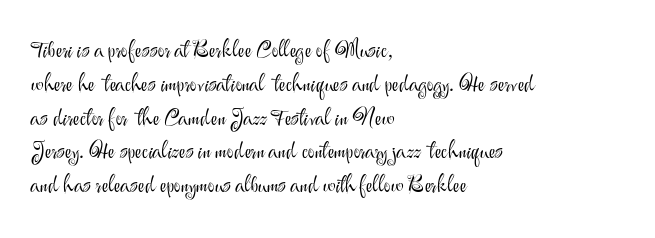
{"bold": "no", "underline": "no", "align": "left", "line_spacing": "normal", "line_spacing_ratio": 1.47, "letter_spacing": "normal", "letter_spacing_em": 0.0, "glyph_px": 23}
